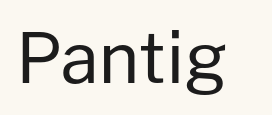
Q: Is the text bold? A: No.
Q: Is the text italic (slanted)? A: No, it is upright.
Q: Is the typeface a serif or a sans-serif typeface? A: Sans-serif.
Q: Is the text underlined? A: No.
Q: Is the spacing between letters normal or unusually wide? A: Normal.
Q: Width (condensed, normal, or wide)? A: Normal.
Q: Stroke contrast? A: Low.
Q: x-height? A: Medium.
Q: Monospaced? A: No.
